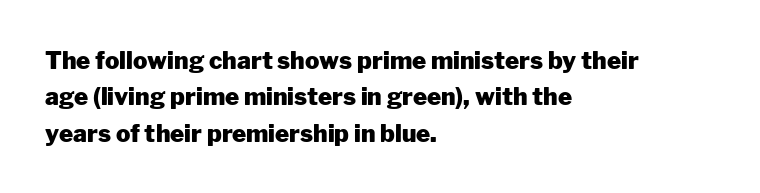
The designer left line spacing at the default. The horizontal fit of the characters is conventional and even. The specimen reads as upright at a glance. The passage shown is not underscored anywhere. The letters are bold, with thick, heavy strokes.
